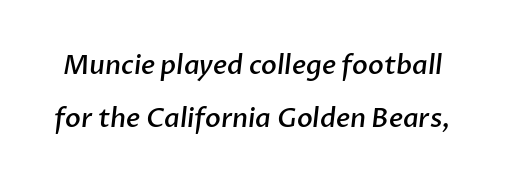
The image shows 26 px text type; set loose line spacing (2.02x), normal letter spacing, not underlined.
